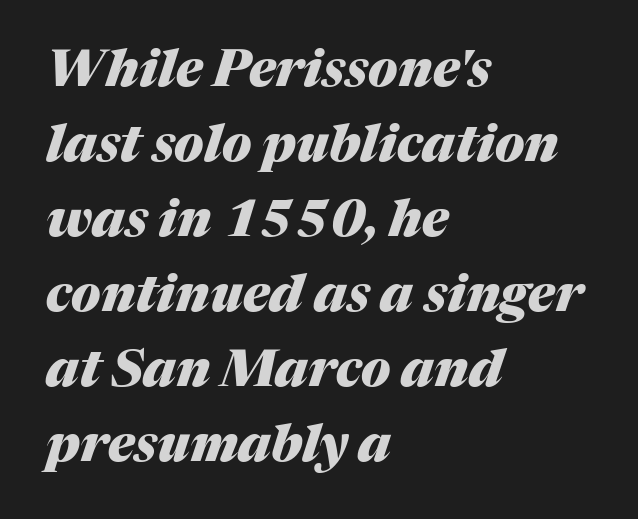
The image shows 51 px heavy type, italic (leaning right); set left-aligned, normal line spacing (1.47x), normal letter spacing, not underlined; medium stroke contrast and a medium x-height.
